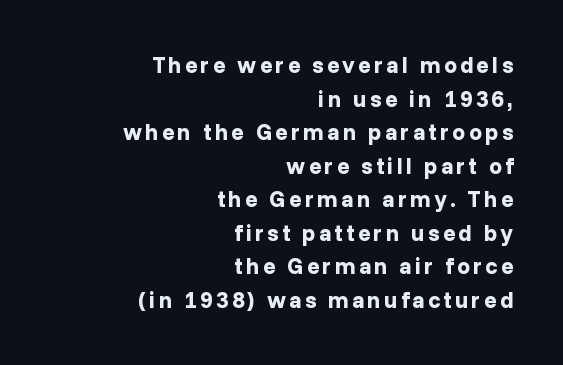
Q: Is the text bold? A: Yes.
Q: Is the text italic (slanted)? A: No, it is upright.
Q: Is the text underlined? A: No.
Q: How is the paragraph aligned? A: Right-aligned.
Q: Is the spacing between lines tight, normal or loose? A: Normal.
